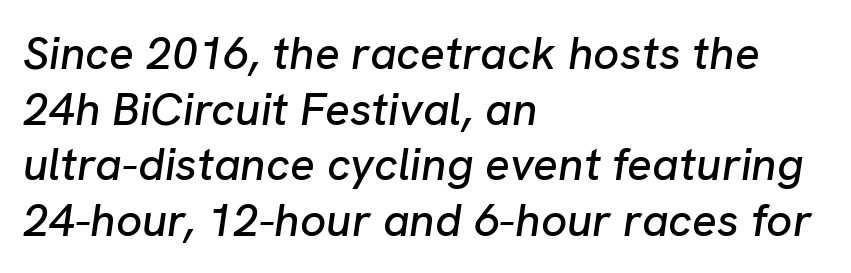
The image shows 46 px text type, italic (leaning right); set left-aligned, line spacing 1.21x, normal letter spacing, not underlined; low stroke contrast and a medium x-height.
